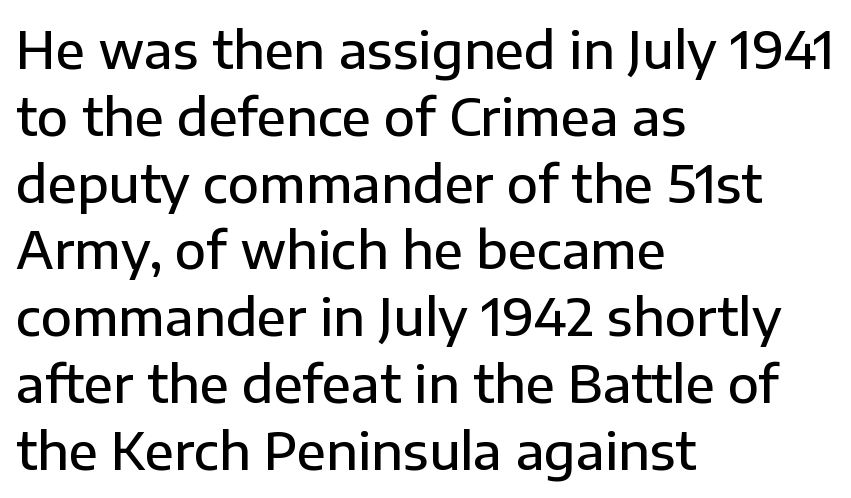
Q: Is the text bold? A: Semi-bold.
Q: Is the text italic (slanted)? A: No, it is upright.
Q: Is the typeface a serif or a sans-serif typeface? A: Sans-serif.
Q: Is the text underlined? A: No.
Q: How is the paragraph aligned? A: Left-aligned.
Q: Is the spacing between letters normal or unusually wide? A: Normal.
Q: Is the spacing between lines tight, normal or loose? A: Normal.
Q: Width (condensed, normal, or wide)? A: Normal.
Q: Stroke contrast? A: Low.
Q: x-height? A: Medium.
Q: Monospaced? A: No.
